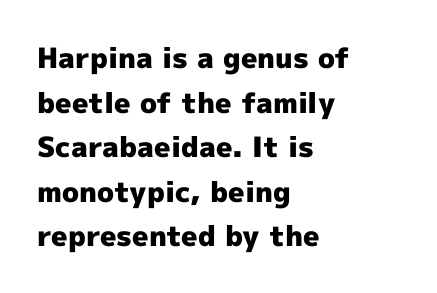
The paragraph shown leans on its left margin. Character widths vary here, with narrow letters taking less room than wide ones. Summary of vertical rhythm: regular, with standard interline spacing. The tracking reads as untouched default to a designer's eye. A full-strength bold gives these letters their thick strokes. Anything drawn beneath the words? Only blank space.
